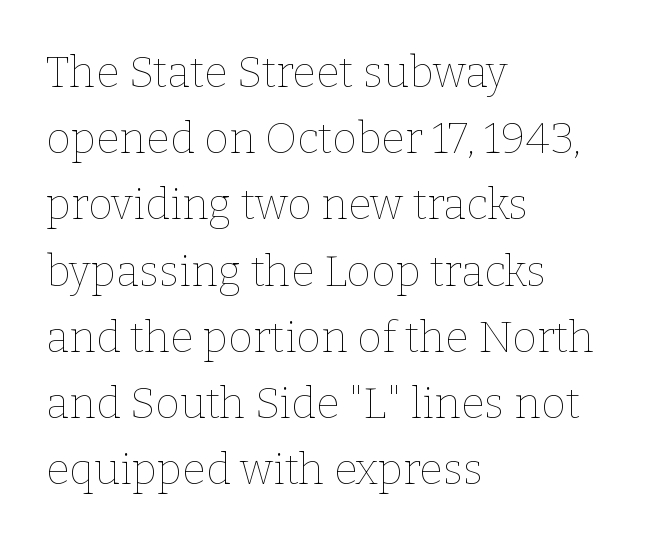
Summary of vertical rhythm: regular, with standard interline spacing. The specimen reads as upright at a glance. No word sits above an underline. The rag falls on the right side of this text block.
